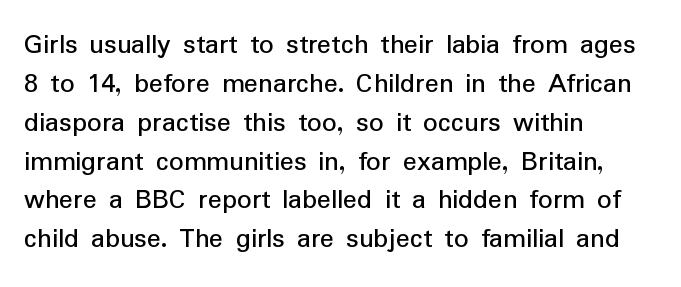
Q: Is the text italic (slanted)? A: No, it is upright.
Q: Is the typeface a serif or a sans-serif typeface? A: Sans-serif.
Q: Is the text underlined? A: No.
Q: How is the paragraph aligned? A: Left-aligned.
Q: Is the spacing between letters normal or unusually wide? A: Normal.
Q: Is the spacing between lines tight, normal or loose? A: Normal.
Q: Width (condensed, normal, or wide)? A: Normal.
Q: Stroke contrast? A: Low.
Q: x-height? A: Medium.
Q: Monospaced? A: No.
